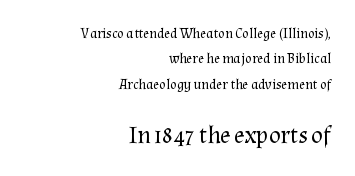
No italicization has been applied; the sample stays upright. The letters sit at their default tracking, neither squeezed nor spread. The area under the type is left untouched. Here the second block reads like a headline and the first like body copy. One-word summary of the alignment: right.
